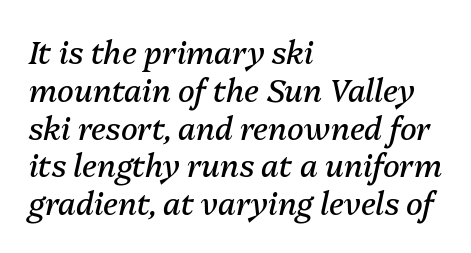
The image shows 31 px regular-weight type, italic (leaning right); set left-aligned, line spacing 1.22x, normal letter spacing, not underlined; medium stroke contrast and a medium x-height.
